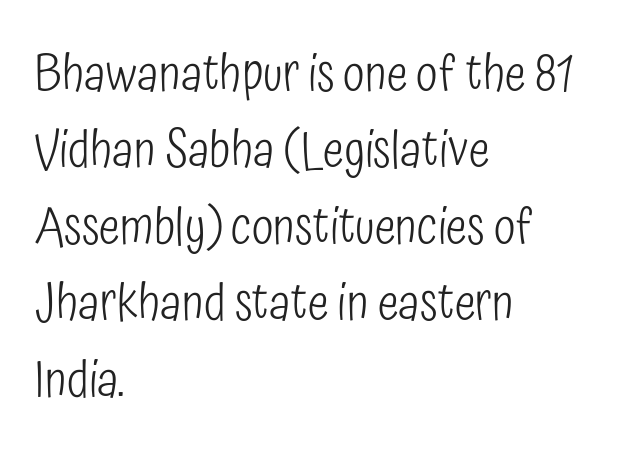
The image shows 50 px light, condensed sans-serif type, upright; set left-aligned, normal line spacing (1.53x), normal letter spacing, not underlined; low stroke contrast and a medium x-height.
